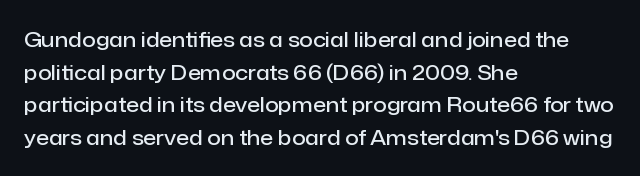
Q: Is the text bold? A: Semi-bold.
Q: Is the text italic (slanted)? A: No, it is upright.
Q: Is the text underlined? A: No.
Q: How is the paragraph aligned? A: Left-aligned.
Q: Is the spacing between letters normal or unusually wide? A: Normal.
Q: Is the spacing between lines tight, normal or loose? A: Normal.
